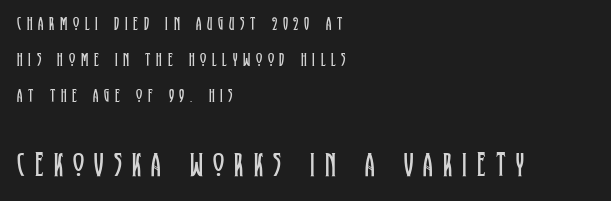
Q: Is the text bold? A: No.
Q: Is the text italic (slanted)? A: No, it is upright.
Q: Is the typeface a serif or a sans-serif typeface? A: Serif.
Q: Is the text underlined? A: No.
Q: How is the paragraph aligned? A: Left-aligned.
Q: Is the spacing between letters normal or unusually wide? A: Unusually wide.
Q: Is the spacing between lines tight, normal or loose? A: Loose.
Q: Which block of text is set in a larger size, the first (top) or the second (bottom)? A: The second (bottom) one.
Q: Width (condensed, normal, or wide)? A: Condensed.
Q: Stroke contrast? A: Low.
Q: x-height? A: Large.
Q: Monospaced? A: No.
